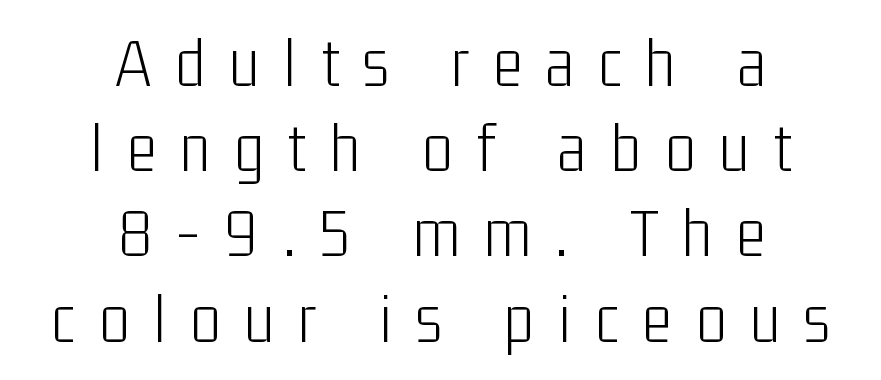
Is this a sans? Yes — the strokes have no serifs. Varying glyph widths throughout — classic text-font behaviour. This is roman type, the default non-slanted kind. Tracking value appears strongly positive — letters spread wide. Plain, unruled lines of type.
